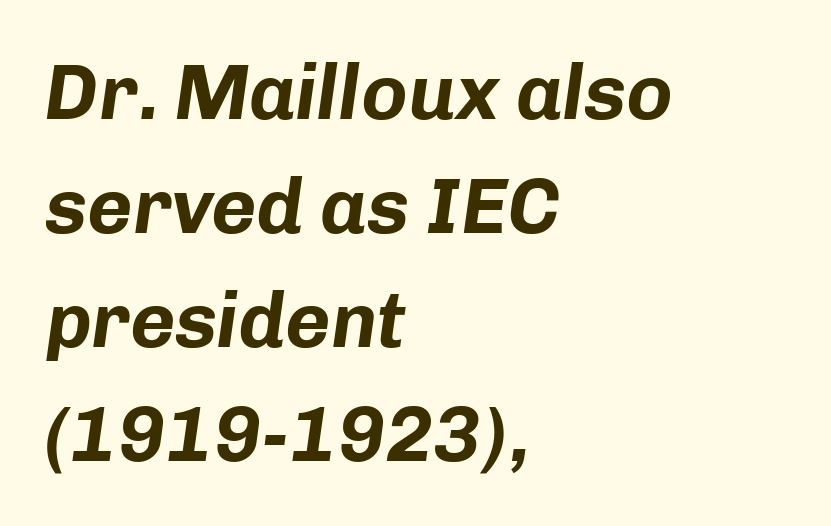
The image shows 78 px bold type, italic (leaning right); set left-aligned, normal line spacing (1.46x), normal letter spacing, not underlined; low stroke contrast and a medium x-height.
